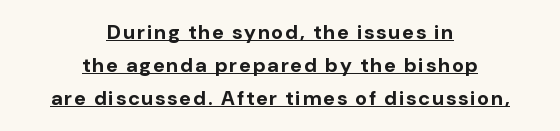
Compared with an ordinary text face, these strokes are far heavier — a full bold. Vertical strokes here are truly vertical. Check the space under the baseline: a stroke is drawn there. The rendering positions every line midway between the sides.
